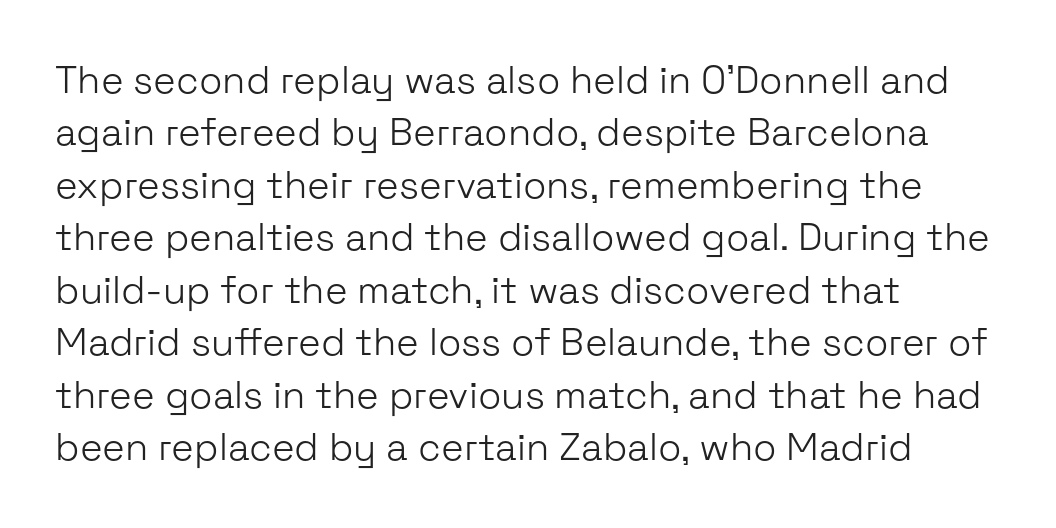
Does the copy run flush right? No — it runs flush left. The type sits square on the baseline with zero lean. Letter spacing: default. Just letters on the line, the space beneath them empty.
